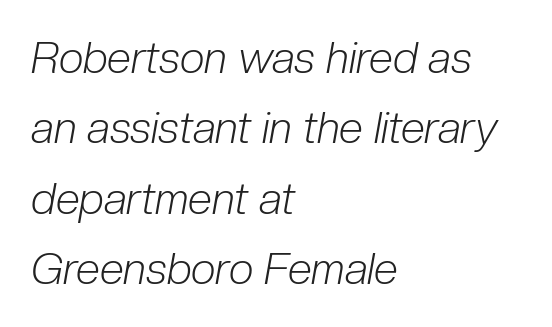
Looks like regular typesetting: each glyph gets only the width it needs. Compared with typical body copy, the letter spacing here is the same. The line-height multiplier appears to be the usual default. Check under the words: just untouched page. The typography opts for an oblique posture over an upright one.
